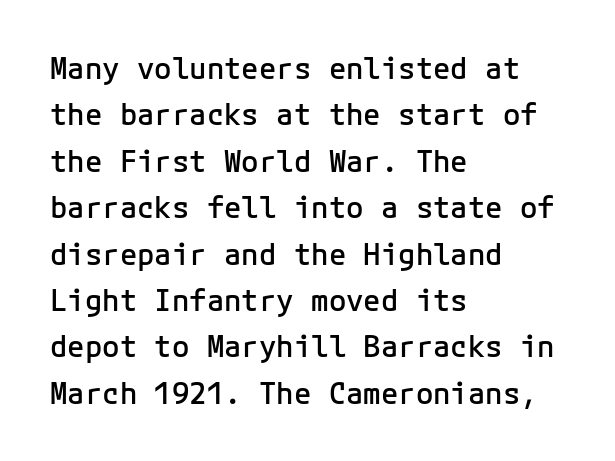
A typesetter would label this face a sans. This is the regular roman posture of the typeface. Baseline-to-baseline distance is the conventional proportion of letter height. Honestly, there is no underline to notice here at all. These lines are set flush left with a ragged right edge.
